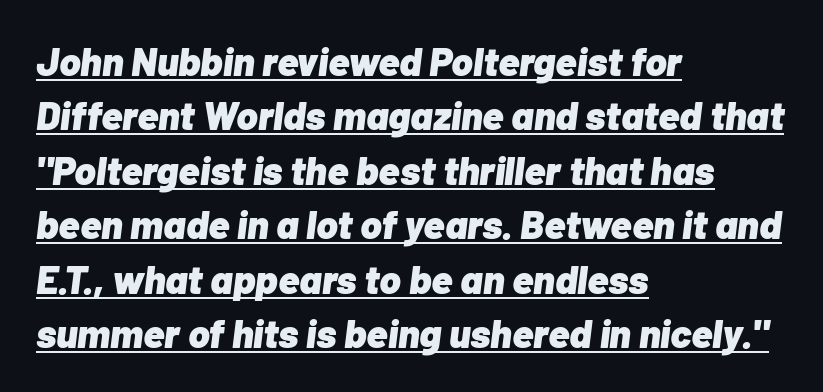
{"italic": "yes", "lean": "right", "slant_degrees": 7, "bold": "yes", "weight": "heavy", "width": "normal", "stroke_contrast": "low", "x_height": "medium", "monospaced": "no", "underline": "yes", "align": "left", "line_spacing": "normal", "line_spacing_ratio": 1.36, "letter_spacing": "normal", "letter_spacing_em": 0.0, "glyph_px": 40}
